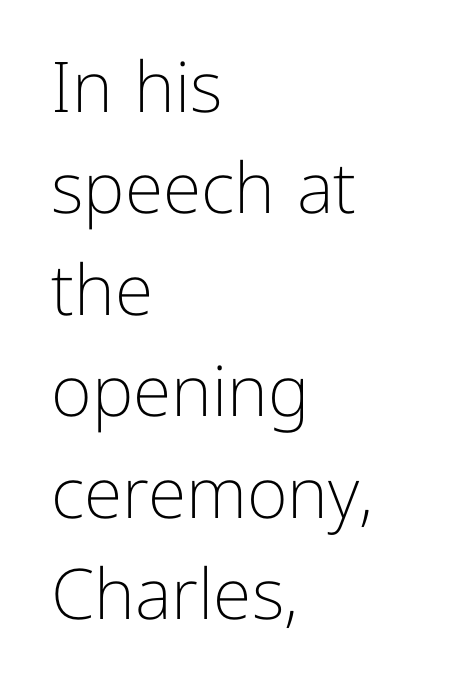
The image shows 70 px light sans-serif type, upright; set left-aligned, normal line spacing (1.45x), normal letter spacing, not underlined; low stroke contrast and a medium x-height.
